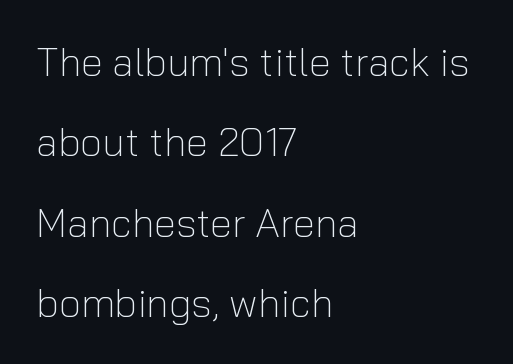
Q: Is the text bold? A: No.
Q: Is the text italic (slanted)? A: No, it is upright.
Q: Is the typeface a serif or a sans-serif typeface? A: Sans-serif.
Q: Is the text underlined? A: No.
Q: How is the paragraph aligned? A: Left-aligned.
Q: Is the spacing between letters normal or unusually wide? A: Normal.
Q: Is the spacing between lines tight, normal or loose? A: Loose.
Q: Width (condensed, normal, or wide)? A: Normal.
Q: Stroke contrast? A: Low.
Q: x-height? A: Medium.
Q: Monospaced? A: No.
